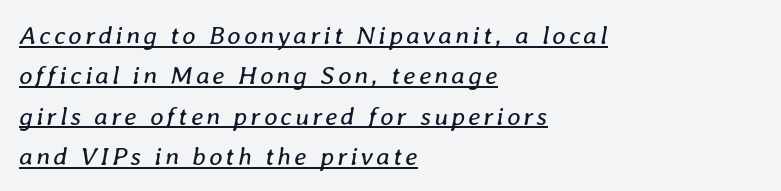
Q: Is the text bold? A: No.
Q: Is the text italic (slanted)? A: Yes, it leans right by about 8 degrees.
Q: Is the text underlined? A: Yes.
Q: How is the paragraph aligned? A: Left-aligned.
Q: Is the spacing between lines tight, normal or loose? A: Normal.
